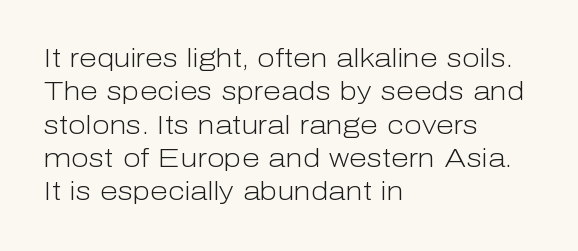
Compared with typical paragraphs, the rows here are spaced about the same. The letters stand straight up with perfectly vertical stems. Short and long lines alike share a common starting point at left. Is the stroke heavy? The answer is a plain regular-or-lighter. In terms of letterspacing, this is plain default setting. Just letters on the line, the space beneath them empty.
